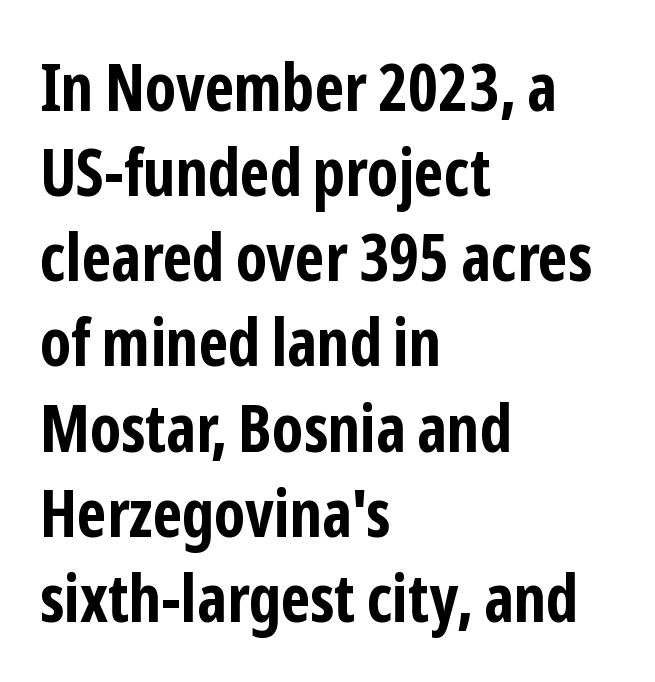
{"serif": "no", "italic": "no", "bold": "yes", "weight": "bold", "width": "condensed", "stroke_contrast": "low", "x_height": "medium", "monospaced": "no", "underline": "no", "align": "left", "line_spacing": "normal", "line_spacing_ratio": 1.29, "letter_spacing": "normal", "letter_spacing_em": 0.0, "glyph_px": 66}
